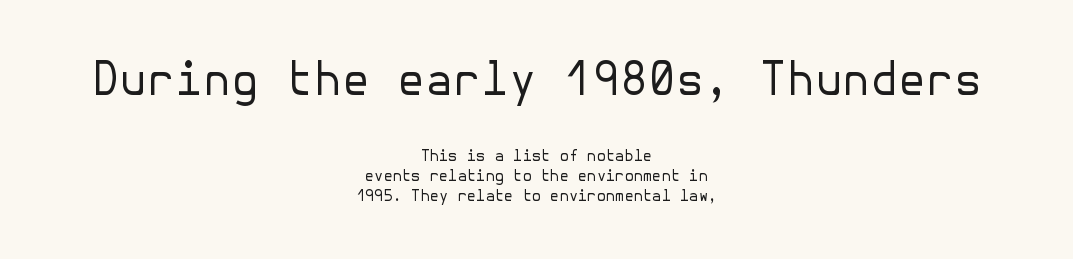
Q: Is the text bold? A: No.
Q: Is the text italic (slanted)? A: No, it is upright.
Q: Is the typeface a serif or a sans-serif typeface? A: Sans-serif.
Q: Is the text underlined? A: No.
Q: How is the paragraph aligned? A: Centered.
Q: Is the spacing between letters normal or unusually wide? A: Normal.
Q: Is the spacing between lines tight, normal or loose? A: Normal.
Q: Which block of text is set in a larger size, the first (top) or the second (bottom)? A: The first (top) one.
Q: Width (condensed, normal, or wide)? A: Normal.
Q: Stroke contrast? A: Low.
Q: x-height? A: Medium.
